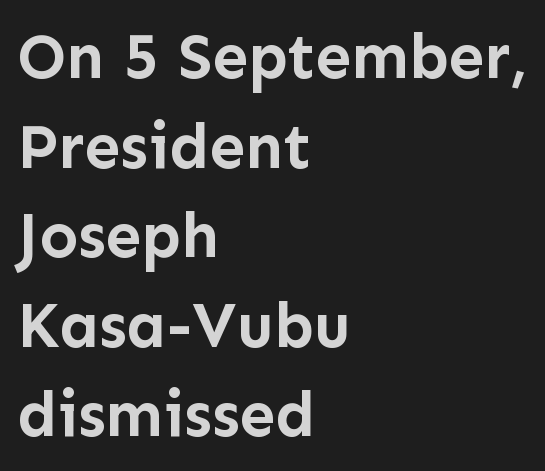
The image shows 64 px semibold sans-serif type, upright; set left-aligned, normal line spacing (1.4x), normal letter spacing, not underlined; low stroke contrast and a medium x-height.
